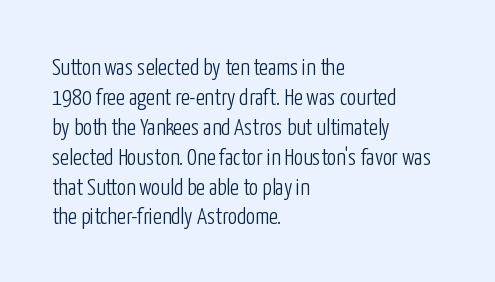
The lines are quadded left. The font sits on the lighter half of the weight spectrum, regular included. Tracking here is standard; glyphs follow each other at the usual distance. Italic? Not at all — the glyphs are vertical. Rule under the text: the space is simply empty.
